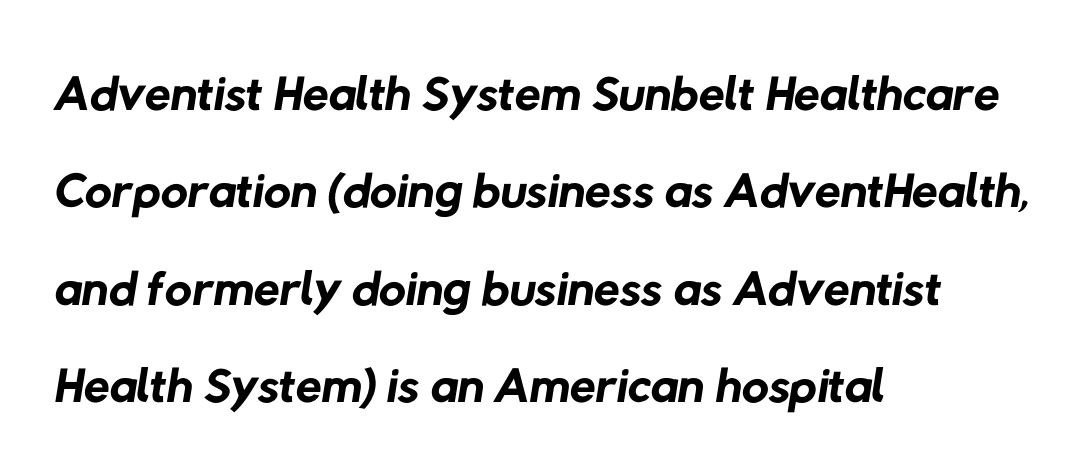
Descender tails drop into unmarked territory. A normal amount of white space separates one row of letters from the next. Proportional: the letters do not fall into vertical columns. Examine the stroke ends and you'll find no serifs. Heaviness? Minimal to ordinary, like unemphasized prose. Tracking here is standard; glyphs follow each other at the usual distance.
